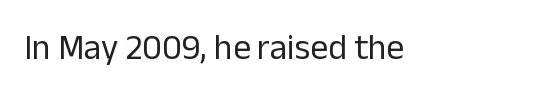
The image shows 35 px regular-weight sans-serif type, upright; set normal letter spacing, not underlined; low stroke contrast and a medium x-height.
